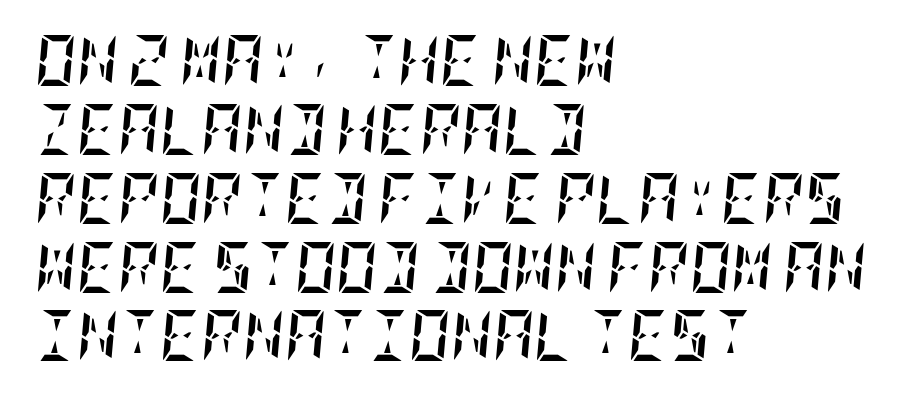
{"italic": "yes", "lean": "right", "slant_degrees": 5, "bold": "yes", "weight": "semibold", "width": "condensed", "stroke_contrast": "low", "x_height": "large", "underline": "no", "align": "left", "line_spacing": "normal", "line_spacing_ratio": 1.35, "letter_spacing": "normal", "letter_spacing_em": 0.0, "glyph_px": 51}
